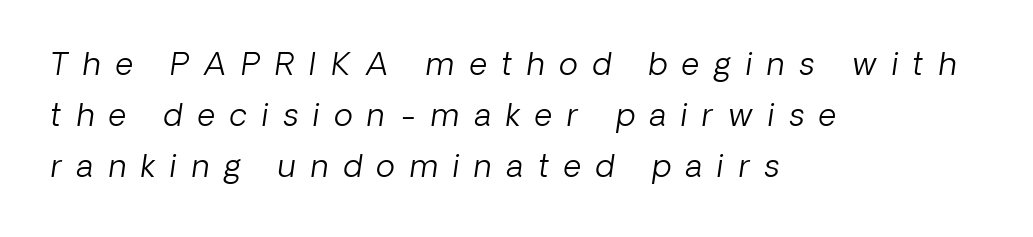
The image shows 31 px light type, italic (leaning right); set left-aligned, normal line spacing (1.65x), unusually wide letter spacing (+0.48 em), not underlined; low stroke contrast and a medium x-height.
